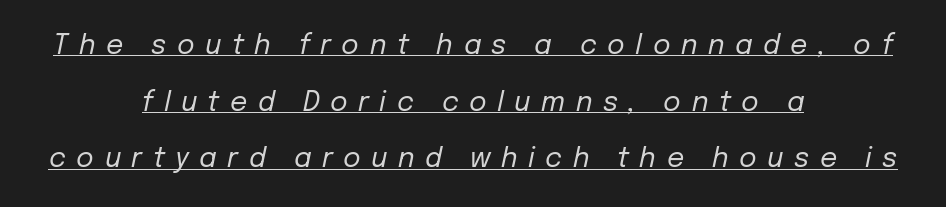
The type is letterspaced generously, with wide tracking. Whoever set this chose breathing room over compactness in the vertical rhythm. Stems and bowls with no extra thickness — not bold. Italic? Definitely — the glyphs are oblique.
